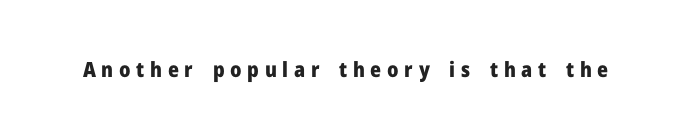
The image shows 21 px bold type, upright; set unusually wide letter spacing (+0.27 em), not underlined.
